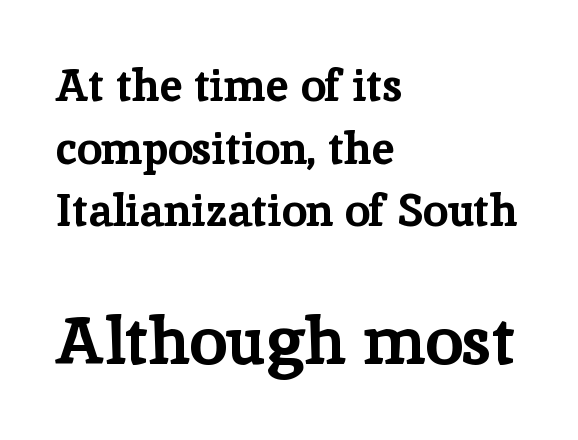
{"serif": "yes", "italic": "no", "bold": "yes", "weight": "bold", "width": "normal", "stroke_contrast": "low", "x_height": "medium", "monospaced": "no", "underline": "no", "align": "left", "line_spacing": "normal", "line_spacing_ratio": 1.39, "letter_spacing": "normal", "letter_spacing_em": 0.0, "larger_block": "second", "size_ratio": 1.49, "glyph_px": 67}
